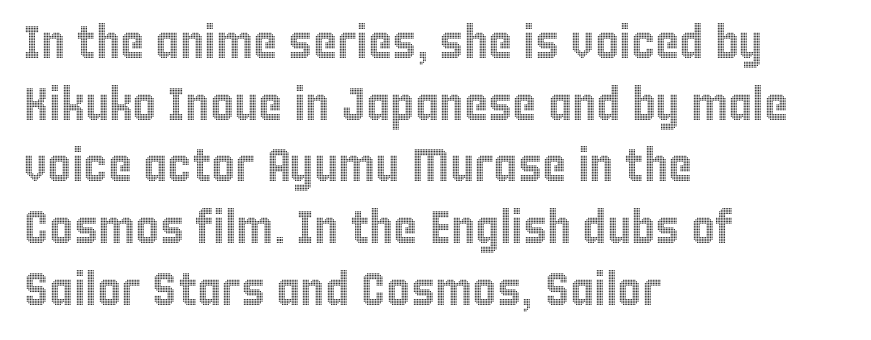
Q: Is the text italic (slanted)? A: No, it is upright.
Q: Is the text underlined? A: No.
Q: How is the paragraph aligned? A: Left-aligned.
Q: Is the spacing between letters normal or unusually wide? A: Normal.
Q: Is the spacing between lines tight, normal or loose? A: Normal.
Q: Width (condensed, normal, or wide)? A: Condensed.
Q: x-height? A: Large.
Q: Monospaced? A: No.
